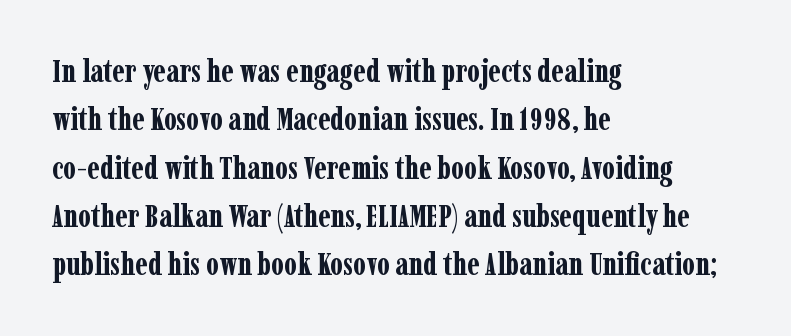
A student would call this left alignment; a typographer would say flush left, rag right. The vertical gap from one line to the next is medium. A dark, heavy texture on the line: the type is bold. Just letters on the line, the space beneath them empty. The line texture is even and compact thanks to regular tracking. The face used here is proportionally spaced, like ordinary book or web type.
